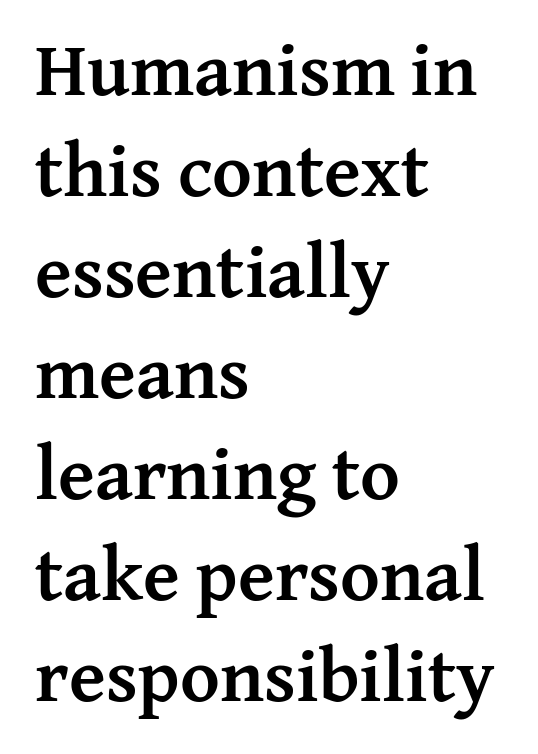
{"serif": "yes", "italic": "no", "bold": "yes", "weight": "semibold", "width": "normal", "stroke_contrast": "medium", "x_height": "medium", "monospaced": "no", "underline": "no", "align": "left", "line_spacing": "normal", "line_spacing_ratio": 1.33, "letter_spacing": "normal", "letter_spacing_em": 0.0, "glyph_px": 76}
